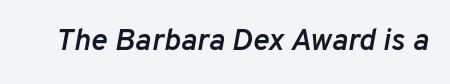
This sample uses plain, unmodified letter spacing. The space directly below the letters is spotless. Think of a printed novel: that variable character pitch is what you see here. The typography opts for an oblique posture over an upright one.
